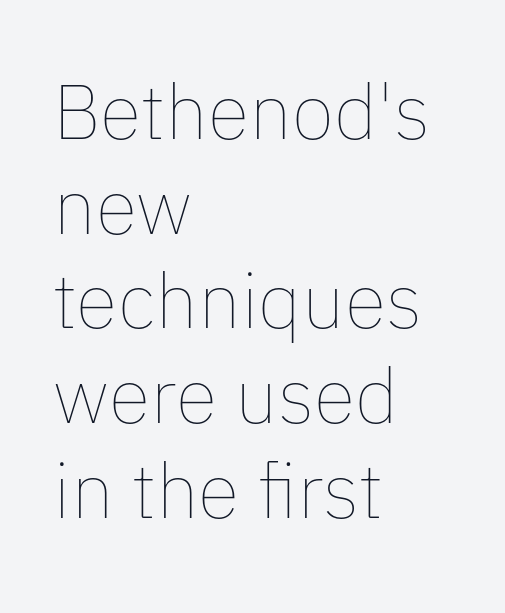
Q: Is the text bold? A: No.
Q: Is the text italic (slanted)? A: No, it is upright.
Q: Is the text underlined? A: No.
Q: How is the paragraph aligned? A: Left-aligned.
Q: Is the spacing between letters normal or unusually wide? A: Normal.
Q: Width (condensed, normal, or wide)? A: Normal.
Q: Stroke contrast? A: Low.
Q: x-height? A: Medium.
Q: Monospaced? A: No.
